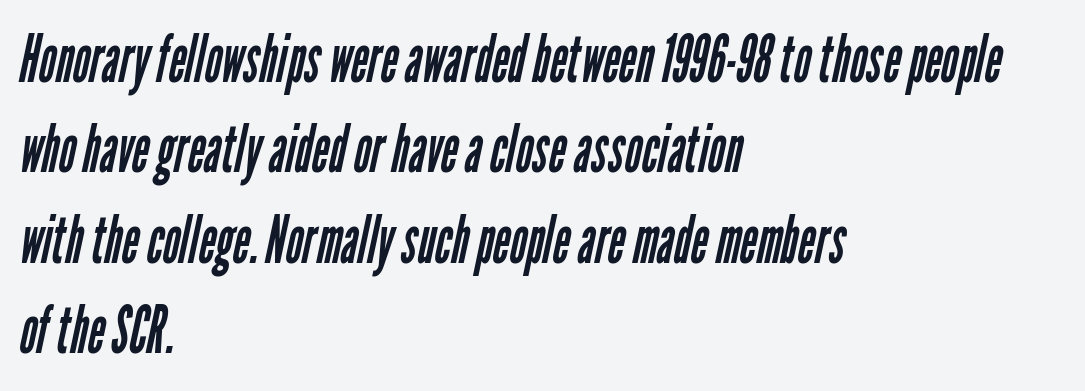
{"serif": "no", "bold": "no", "weight": "regular", "width": "condensed", "stroke_contrast": "low", "x_height": "medium", "monospaced": "no", "underline": "no", "align": "left", "line_spacing": "normal", "line_spacing_ratio": 1.37, "letter_spacing": "normal", "letter_spacing_em": 0.0, "glyph_px": 66}
